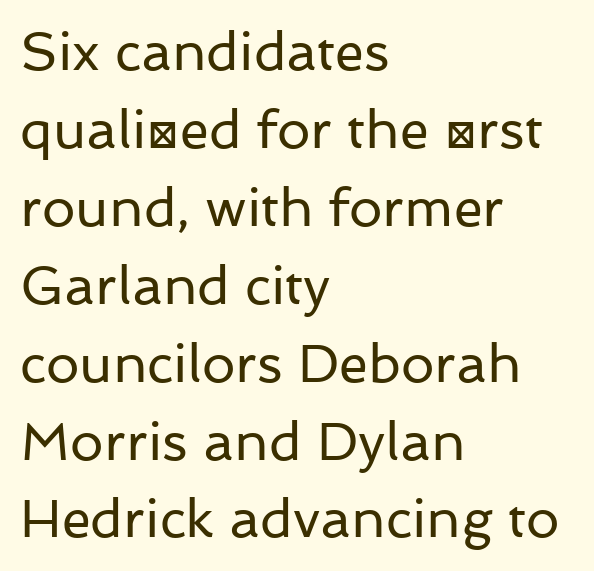
{"serif": "no", "italic": "no", "bold": "no", "weight": "regular", "width": "normal", "stroke_contrast": "low", "x_height": "medium", "monospaced": "no", "underline": "no", "align": "left", "line_spacing": "normal", "line_spacing_ratio": 1.47, "letter_spacing": "normal", "letter_spacing_em": 0.0, "glyph_px": 53}
